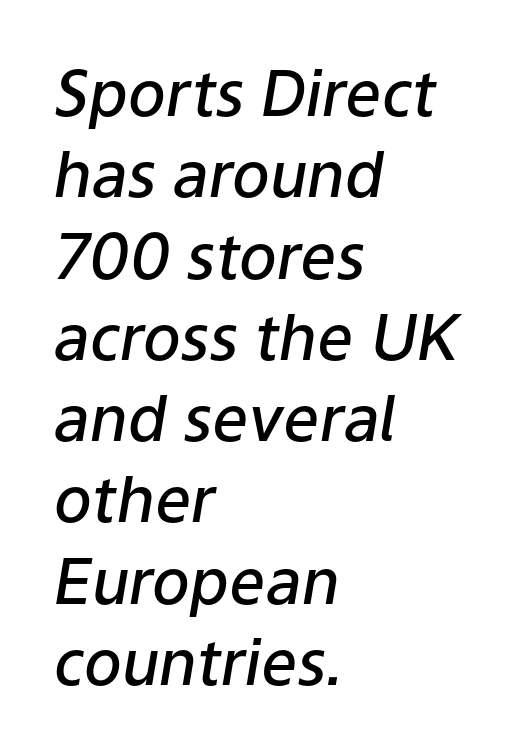
Q: Is the text bold? A: Semi-bold.
Q: Is the text italic (slanted)? A: Yes, it leans right by about 9 degrees.
Q: Is the text underlined? A: No.
Q: How is the paragraph aligned? A: Left-aligned.
Q: Is the spacing between letters normal or unusually wide? A: Normal.
Q: Is the spacing between lines tight, normal or loose? A: Normal.
Q: Width (condensed, normal, or wide)? A: Normal.
Q: Stroke contrast? A: Low.
Q: x-height? A: Medium.
Q: Monospaced? A: No.
